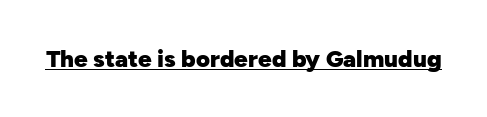
Students, observe the line beneath the letters — that is underlining. Upright lettering throughout. Summary of weight: heavy, a full bold. Here the glyphs are tracked normally, forming tight word shapes.
